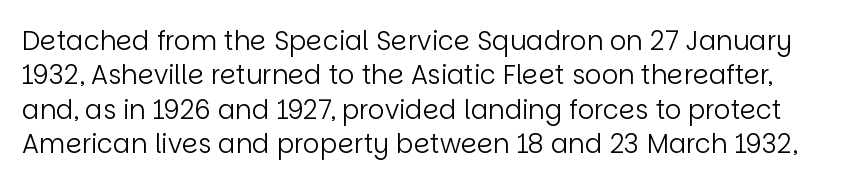
Q: Is the text bold? A: No.
Q: Is the text italic (slanted)? A: No, it is upright.
Q: Is the text underlined? A: No.
Q: Is the spacing between letters normal or unusually wide? A: Normal.
Q: Is the spacing between lines tight, normal or loose? A: Normal.
